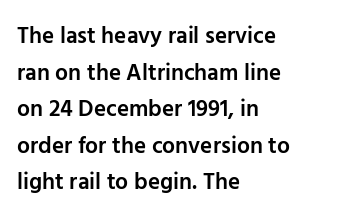
Q: Is the text bold? A: Semi-bold.
Q: Is the text italic (slanted)? A: No, it is upright.
Q: Is the text underlined? A: No.
Q: How is the paragraph aligned? A: Left-aligned.
Q: Is the spacing between letters normal or unusually wide? A: Normal.
Q: Is the spacing between lines tight, normal or loose? A: Normal.
